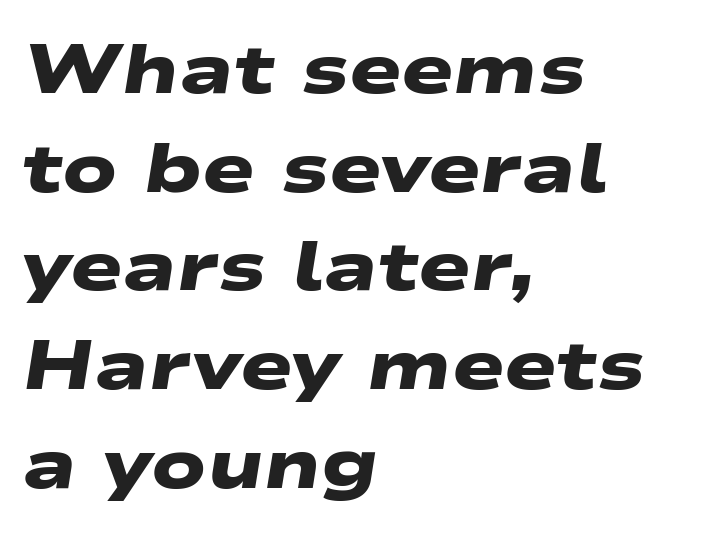
Q: Is the text bold? A: Yes.
Q: Is the typeface a serif or a sans-serif typeface? A: Sans-serif.
Q: Is the text underlined? A: No.
Q: How is the paragraph aligned? A: Left-aligned.
Q: Is the spacing between letters normal or unusually wide? A: Normal.
Q: Is the spacing between lines tight, normal or loose? A: Normal.
Q: Width (condensed, normal, or wide)? A: Wide.
Q: Stroke contrast? A: Low.
Q: x-height? A: Medium.
Q: Monospaced? A: No.
